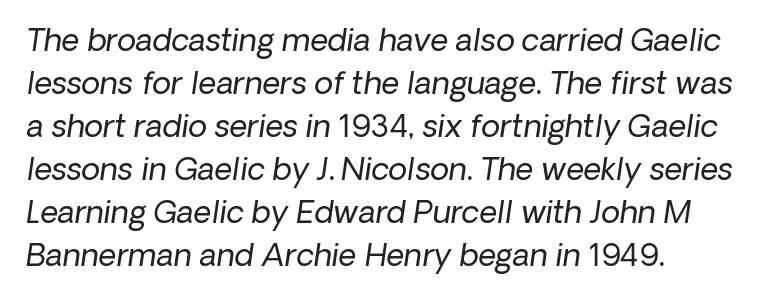
{"italic": "yes", "lean": "right", "slant_degrees": 8, "bold": "no", "weight": "regular", "width": "normal", "stroke_contrast": "low", "x_height": "medium", "monospaced": "no", "underline": "no", "align": "left", "line_spacing": "normal", "line_spacing_ratio": 1.39, "letter_spacing": "normal", "letter_spacing_em": 0.0, "glyph_px": 31}
